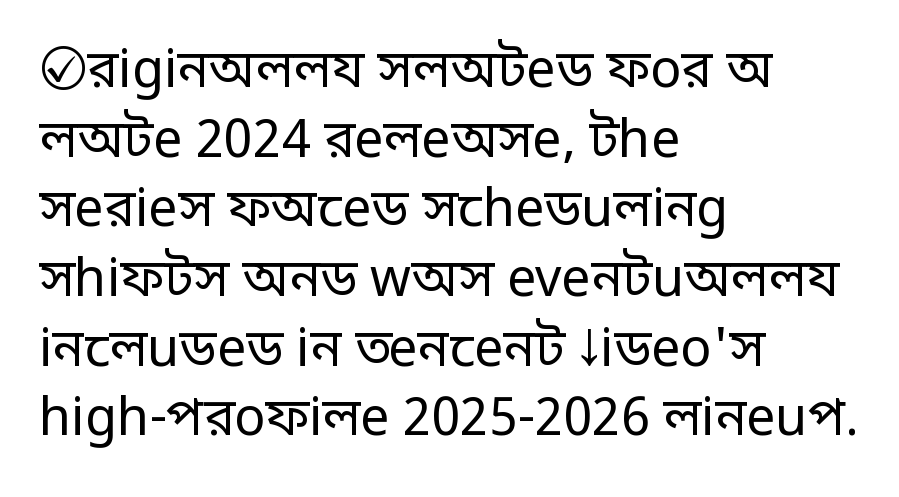
{"serif": "no", "italic": "no", "bold": "no", "weight": "regular", "width": "normal", "stroke_contrast": "low", "x_height": "large", "monospaced": "no", "underline": "no", "align": "left", "line_spacing": "normal", "line_spacing_ratio": 1.34, "letter_spacing": "normal", "letter_spacing_em": 0.0, "glyph_px": 52}
